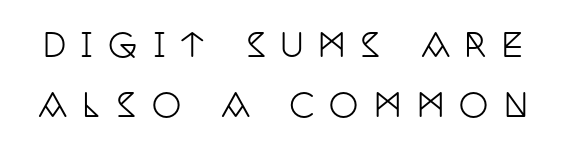
{"serif": "yes", "italic": "no", "width": "condensed", "stroke_contrast": "low", "x_height": "large", "monospaced": "no", "underline": "no", "line_spacing_ratio": 1.82, "letter_spacing": "wide", "letter_spacing_em": 0.45, "glyph_px": 33}
